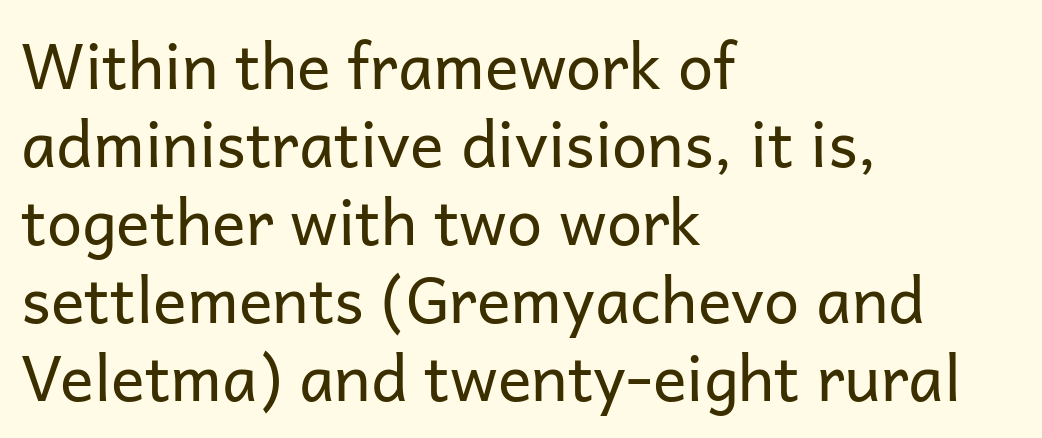
The image shows 63 px regular-weight sans-serif type, upright; set left-aligned, line spacing 1.24x, normal letter spacing, not underlined; low stroke contrast and a medium x-height.
